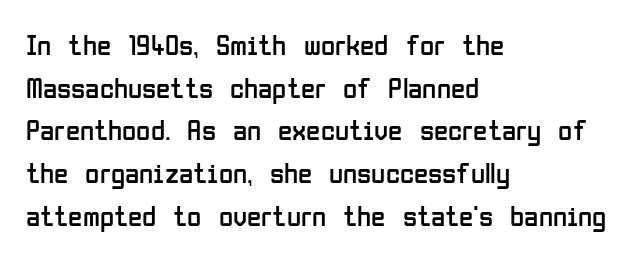
Q: Is the text bold? A: No.
Q: Is the text italic (slanted)? A: No, it is upright.
Q: Is the typeface a serif or a sans-serif typeface? A: Sans-serif.
Q: Is the text underlined? A: No.
Q: How is the paragraph aligned? A: Left-aligned.
Q: Is the spacing between letters normal or unusually wide? A: Normal.
Q: Is the spacing between lines tight, normal or loose? A: Normal.
Q: Width (condensed, normal, or wide)? A: Condensed.
Q: Stroke contrast? A: Low.
Q: x-height? A: Medium.
Q: Monospaced? A: No.
